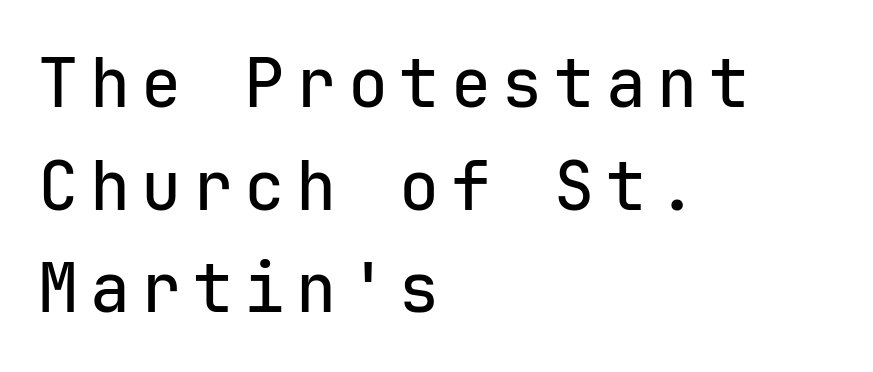
{"serif": "no", "italic": "no", "width": "normal", "stroke_contrast": "low", "x_height": "medium", "monospaced": "yes", "underline": "no", "align": "left", "line_spacing": "normal", "line_spacing_ratio": 1.53, "glyph_px": 67}
